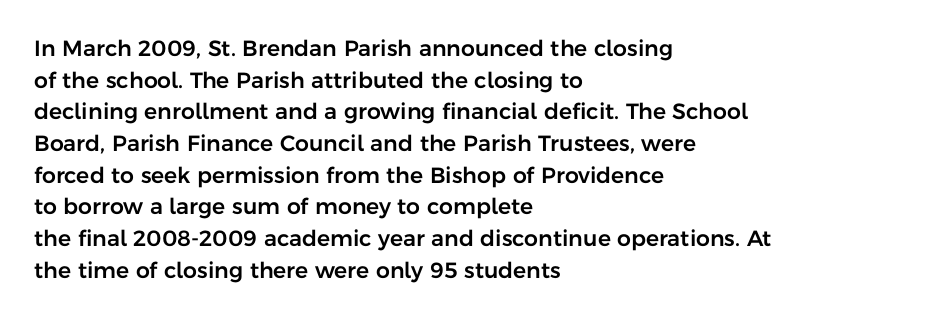
The image shows 22 px text type, upright; set left-aligned, normal line spacing (1.44x), normal letter spacing, not underlined.
